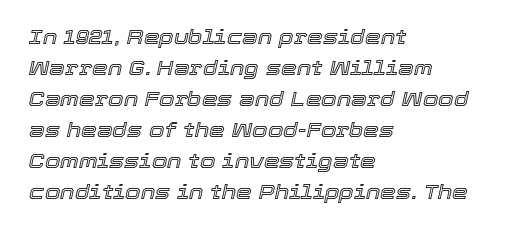
The image shows 20 px text type, italic (leaning right); set left-aligned, normal line spacing (1.55x), normal letter spacing, not underlined.
